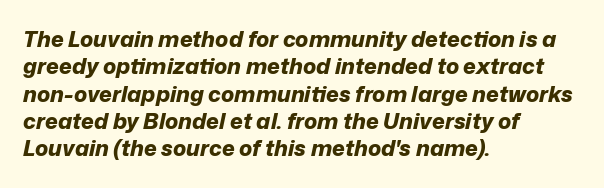
The words here are not underlined. Horizontally, the lines are justified to the leading edge only. On the weight axis this lands at bold, roughly 700. The rendering keeps characters at their native spacing.
